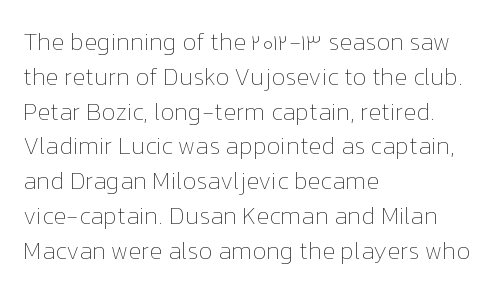
The image shows 24 px text type, upright; set left-aligned, normal line spacing (1.45x), normal letter spacing, not underlined.
